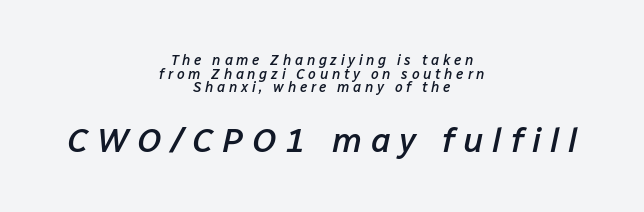
Q: Is the text bold? A: Semi-bold.
Q: Is the text italic (slanted)? A: Yes, it leans right by about 12 degrees.
Q: Is the text underlined? A: No.
Q: How is the paragraph aligned? A: Centered.
Q: Is the spacing between letters normal or unusually wide? A: Unusually wide.
Q: Is the spacing between lines tight, normal or loose? A: Tight.
Q: Which block of text is set in a larger size, the first (top) or the second (bottom)? A: The second (bottom) one.
Q: Width (condensed, normal, or wide)? A: Normal.
Q: Stroke contrast? A: Low.
Q: x-height? A: Medium.
Q: Monospaced? A: No.
